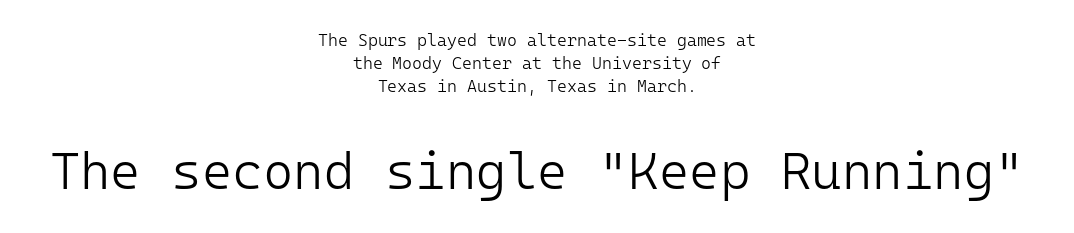
The image shows 52 px light sans-serif type, upright, monospaced; set centered, normal line spacing (1.35x), normal letter spacing, not underlined; the second (bottom) block is 3.06x larger; low stroke contrast and a medium x-height.
